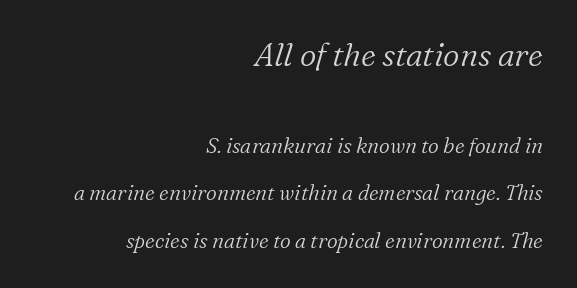
{"serif": "yes", "italic": "yes", "lean": "right", "slant_degrees": 16, "bold": "no", "weight": "light", "width": "normal", "stroke_contrast": "low", "x_height": "medium", "monospaced": "no", "underline": "no", "align": "right", "line_spacing": "loose", "line_spacing_ratio": 2.26, "letter_spacing": "normal", "letter_spacing_em": 0.0, "larger_block": "first", "size_ratio": 1.52, "glyph_px": 32}
